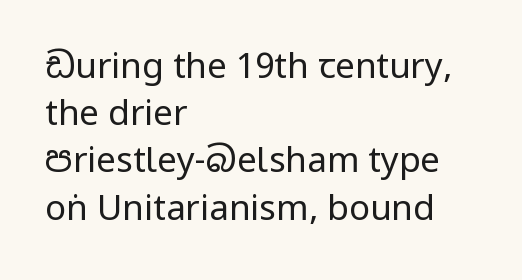
Q: Is the text bold? A: No.
Q: Is the text italic (slanted)? A: No, it is upright.
Q: Is the typeface a serif or a sans-serif typeface? A: Sans-serif.
Q: Is the text underlined? A: No.
Q: How is the paragraph aligned? A: Left-aligned.
Q: Is the spacing between letters normal or unusually wide? A: Normal.
Q: Is the spacing between lines tight, normal or loose? A: Normal.
Q: Width (condensed, normal, or wide)? A: Condensed.
Q: Stroke contrast? A: Low.
